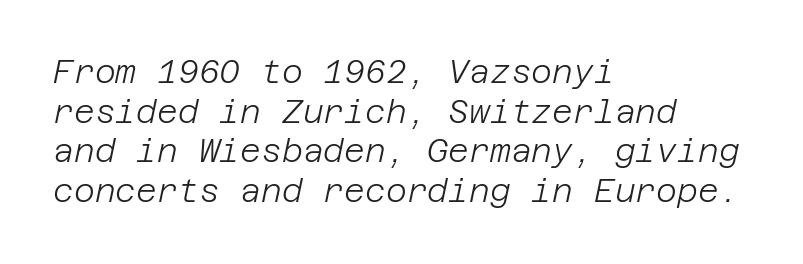
{"italic": "yes", "lean": "right", "slant_degrees": 12, "bold": "no", "weight": "light", "width": "normal", "stroke_contrast": "low", "x_height": "large", "underline": "no", "align": "left", "line_spacing_ratio": 1.24, "letter_spacing": "normal", "letter_spacing_em": 0.0, "glyph_px": 32}
